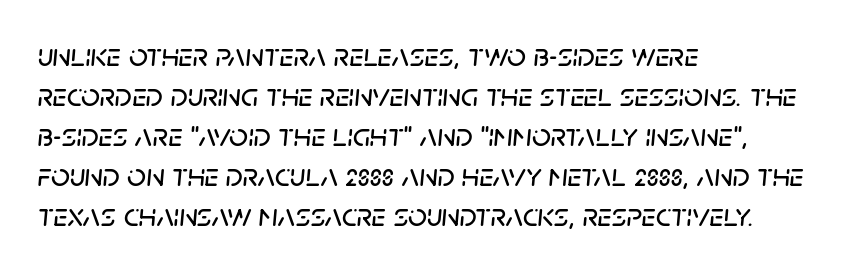
{"italic": "yes", "lean": "right", "slant_degrees": 5, "width": "normal", "stroke_contrast": "low", "x_height": "large", "monospaced": "no", "underline": "no", "align": "left", "line_spacing_ratio": 1.21, "letter_spacing": "normal", "letter_spacing_em": 0.0, "glyph_px": 33}
